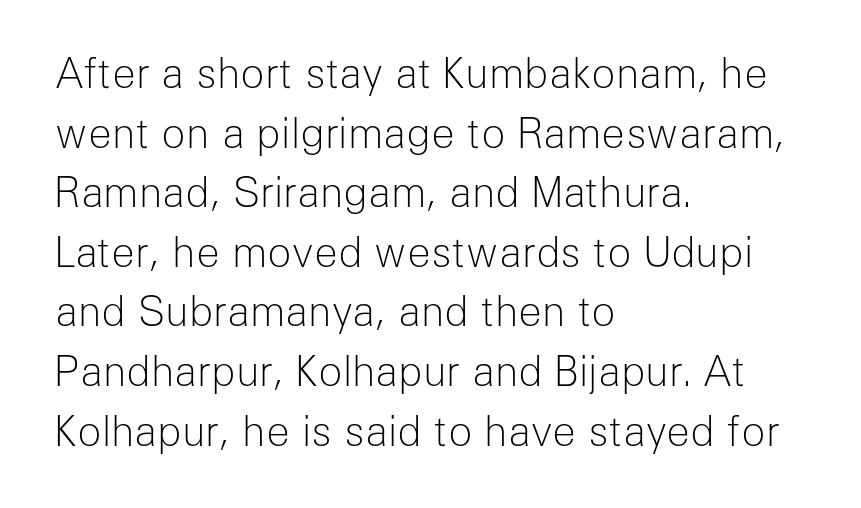
{"serif": "no", "italic": "no", "bold": "no", "weight": "light", "width": "normal", "stroke_contrast": "low", "x_height": "medium", "monospaced": "no", "underline": "no", "align": "left", "line_spacing": "normal", "line_spacing_ratio": 1.49, "letter_spacing": "normal", "letter_spacing_em": 0.0, "glyph_px": 40}
